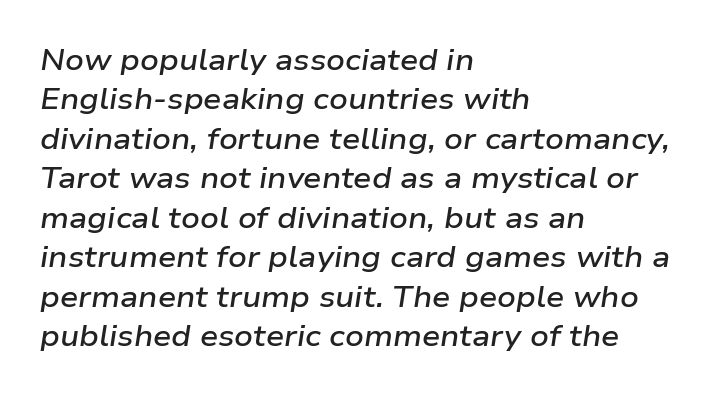
Q: Is the text bold? A: Semi-bold.
Q: Is the text italic (slanted)? A: Yes, it leans right by about 9 degrees.
Q: Is the text underlined? A: No.
Q: How is the paragraph aligned? A: Left-aligned.
Q: Is the spacing between letters normal or unusually wide? A: Normal.
Q: Is the spacing between lines tight, normal or loose? A: Normal.
Q: Width (condensed, normal, or wide)? A: Wide.
Q: Stroke contrast? A: Low.
Q: x-height? A: Medium.
Q: Monospaced? A: No.
